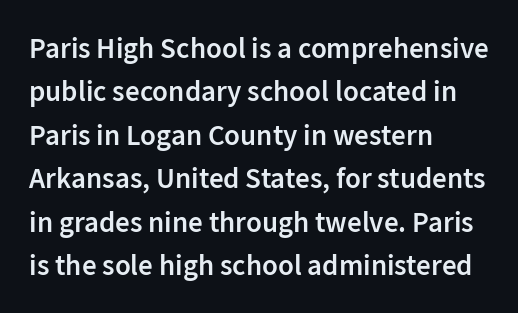
{"serif": "no", "italic": "no", "bold": "semi", "weight": "semibold", "width": "normal", "stroke_contrast": "low", "x_height": "medium", "monospaced": "no", "underline": "no", "align": "left", "line_spacing": "normal", "line_spacing_ratio": 1.5, "letter_spacing": "normal", "letter_spacing_em": 0.0, "glyph_px": 29}
